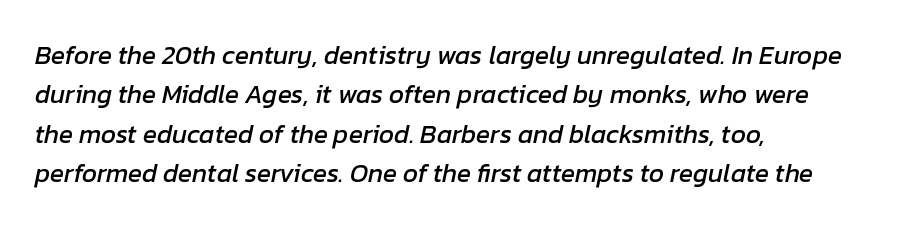
The image shows 26 px text type, italic (leaning right); set left-aligned, normal line spacing (1.51x), normal letter spacing, not underlined.
